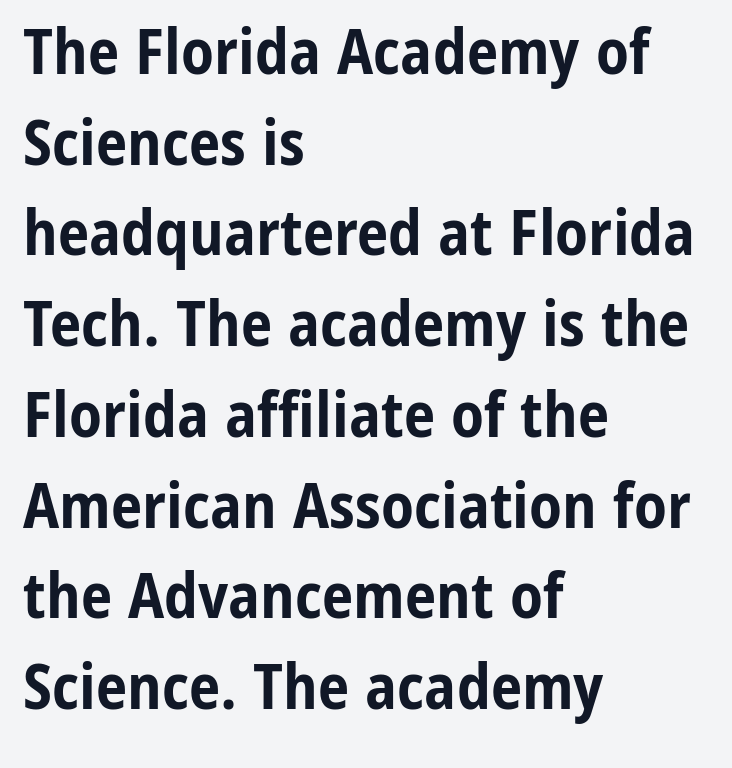
Q: Is the text bold? A: Yes.
Q: Is the text italic (slanted)? A: No, it is upright.
Q: Is the typeface a serif or a sans-serif typeface? A: Sans-serif.
Q: Is the text underlined? A: No.
Q: How is the paragraph aligned? A: Left-aligned.
Q: Is the spacing between letters normal or unusually wide? A: Normal.
Q: Is the spacing between lines tight, normal or loose? A: Normal.
Q: Width (condensed, normal, or wide)? A: Condensed.
Q: Stroke contrast? A: Low.
Q: x-height? A: Medium.
Q: Monospaced? A: No.
